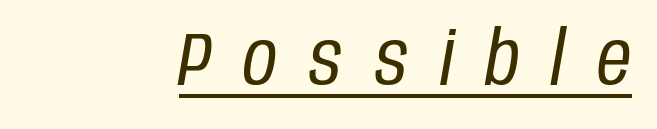
The image shows 74 px regular-weight, condensed type, italic (leaning right); set right-aligned, unusually wide letter spacing (+0.43 em), underlined; low stroke contrast and a large x-height.
